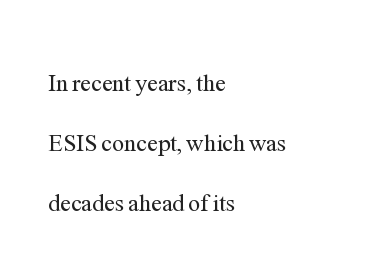
The image shows 24 px text type, upright; set left-aligned, loose line spacing (2.49x), normal letter spacing, not underlined.
